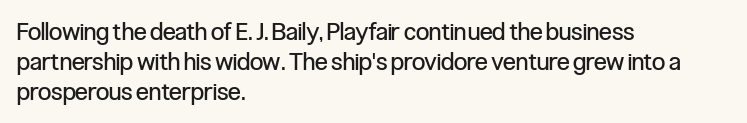
If you drew a line through each stem, it would be perfectly vertical. Tracking value appears to be zero — textbook default spacing. The rag falls on the right side of this text block. The face looks like a standard text weight, possibly lighter. The string is rendered with underlining switched off.
